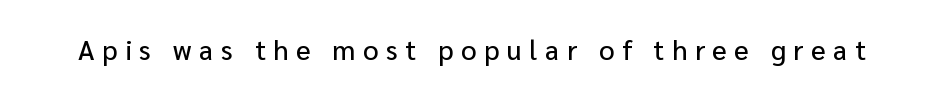
The words here are not underlined. Vertical strokes here are truly vertical. Glyph-to-glyph distance is far greater than everyday printed text.
